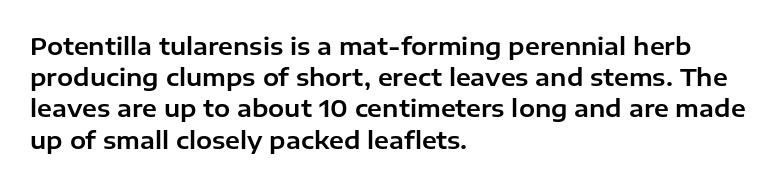
Does the copy run flush right? No — it runs flush left. The font's upright variant was chosen for this text. Descender tails drop into unmarked territory. Reading down the column, the eye jumps a familiar distance to each next line.
